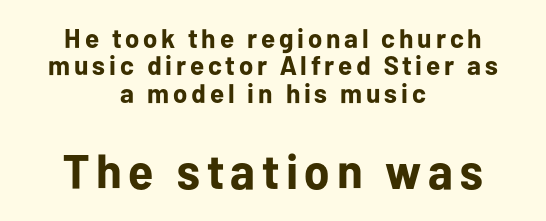
Q: Is the text bold? A: Yes.
Q: Is the text italic (slanted)? A: No, it is upright.
Q: Is the typeface a serif or a sans-serif typeface? A: Sans-serif.
Q: Is the text underlined? A: No.
Q: How is the paragraph aligned? A: Centered.
Q: Is the spacing between lines tight, normal or loose? A: Tight.
Q: Which block of text is set in a larger size, the first (top) or the second (bottom)? A: The second (bottom) one.
Q: Width (condensed, normal, or wide)? A: Normal.
Q: Stroke contrast? A: Low.
Q: x-height? A: Medium.
Q: Monospaced? A: No.
